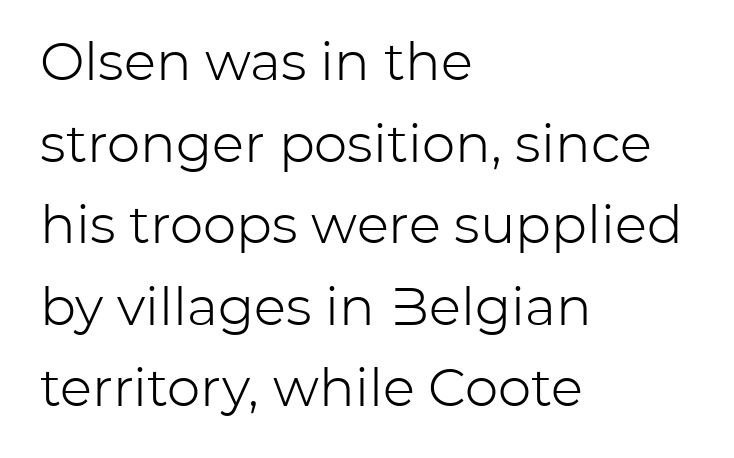
Q: Is the text bold? A: No.
Q: Is the text italic (slanted)? A: No, it is upright.
Q: Is the typeface a serif or a sans-serif typeface? A: Sans-serif.
Q: Is the text underlined? A: No.
Q: How is the paragraph aligned? A: Left-aligned.
Q: Is the spacing between letters normal or unusually wide? A: Normal.
Q: Is the spacing between lines tight, normal or loose? A: Normal.
Q: Width (condensed, normal, or wide)? A: Normal.
Q: Stroke contrast? A: Low.
Q: x-height? A: Medium.
Q: Monospaced? A: No.
